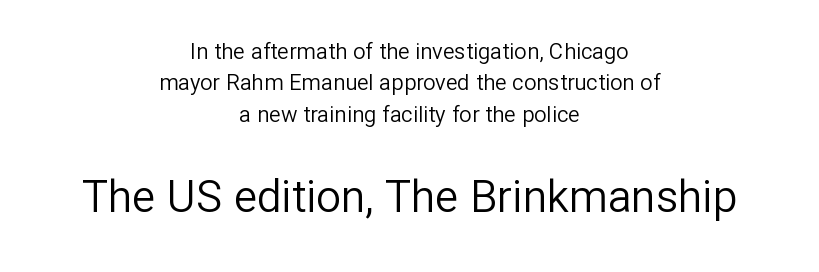
Q: Is the text bold? A: No.
Q: Is the text italic (slanted)? A: No, it is upright.
Q: Is the typeface a serif or a sans-serif typeface? A: Sans-serif.
Q: Is the text underlined? A: No.
Q: How is the paragraph aligned? A: Centered.
Q: Is the spacing between letters normal or unusually wide? A: Normal.
Q: Is the spacing between lines tight, normal or loose? A: Normal.
Q: Which block of text is set in a larger size, the first (top) or the second (bottom)? A: The second (bottom) one.
Q: Width (condensed, normal, or wide)? A: Normal.
Q: Stroke contrast? A: Low.
Q: x-height? A: Medium.
Q: Monospaced? A: No.
